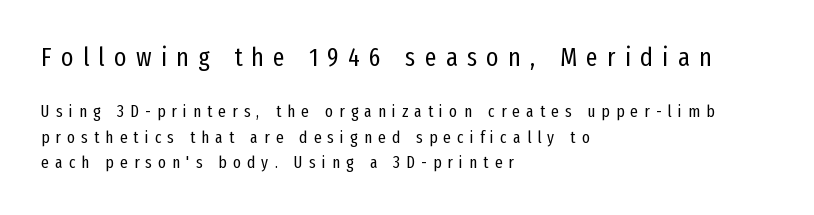
This is roman type, the default non-slanted kind. Larger block? The one above; the one below is distinctly smaller. The paragraph shown leans on its left margin. Anything drawn beneath the words? Only blank space.
